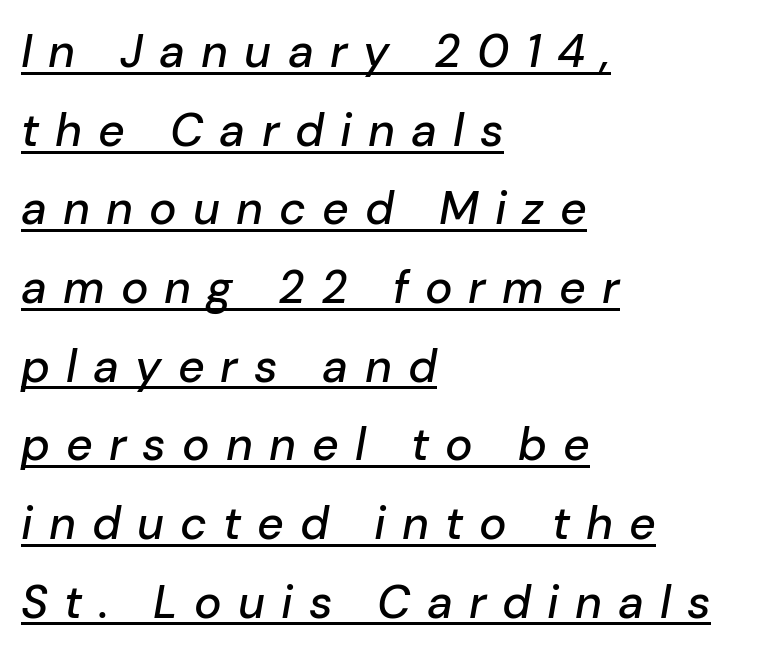
Q: Is the text italic (slanted)? A: Yes, it leans right by about 10 degrees.
Q: Is the text underlined? A: Yes.
Q: How is the paragraph aligned? A: Left-aligned.
Q: Is the spacing between letters normal or unusually wide? A: Unusually wide.
Q: Width (condensed, normal, or wide)? A: Normal.
Q: Stroke contrast? A: Low.
Q: x-height? A: Medium.
Q: Monospaced? A: No.
